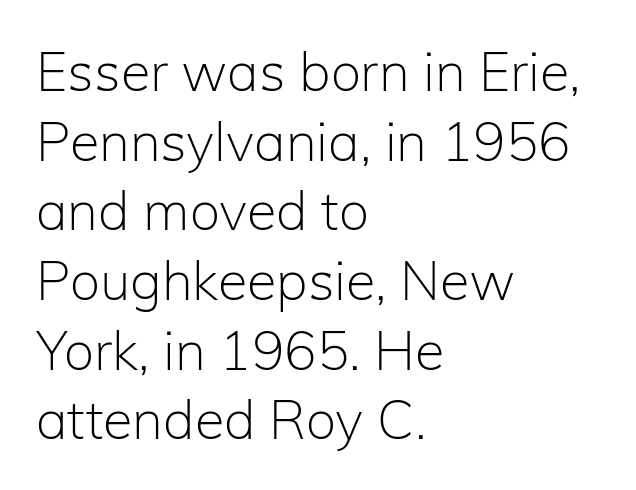
The image shows 54 px light sans-serif type, upright; set left-aligned, normal line spacing (1.29x), normal letter spacing, not underlined; low stroke contrast and a medium x-height.
